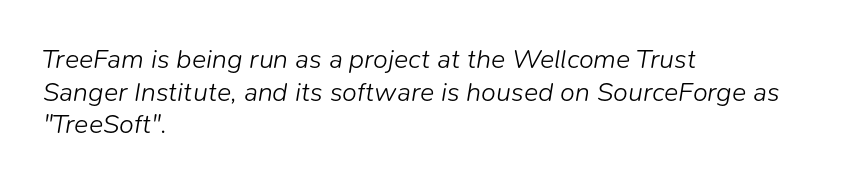
The image shows 27 px text type, italic (leaning right); set left-aligned, line spacing 1.21x, normal letter spacing, not underlined.
